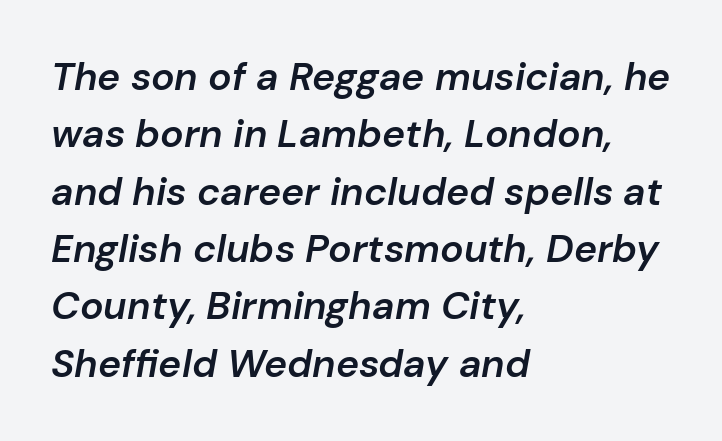
The image shows 39 px semibold type, italic (leaning right); set left-aligned, normal line spacing (1.47x), normal letter spacing, not underlined; low stroke contrast and a medium x-height.
